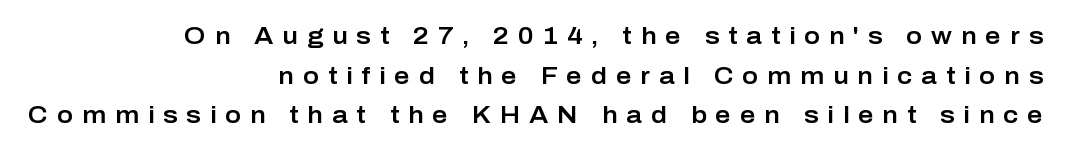
The image shows 24 px text type, upright; set right-aligned, normal line spacing (1.65x), unusually wide letter spacing (+0.37 em), not underlined.
